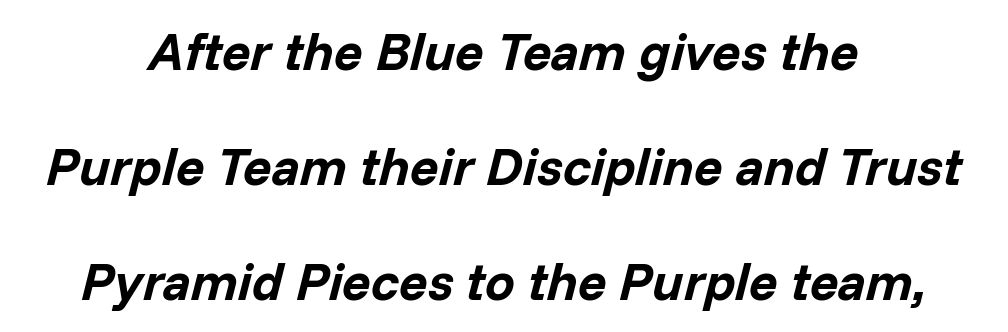
The image shows 53 px bold type, italic (leaning right); set centered, loose line spacing (2.17x), normal letter spacing, not underlined; low stroke contrast and a medium x-height.
